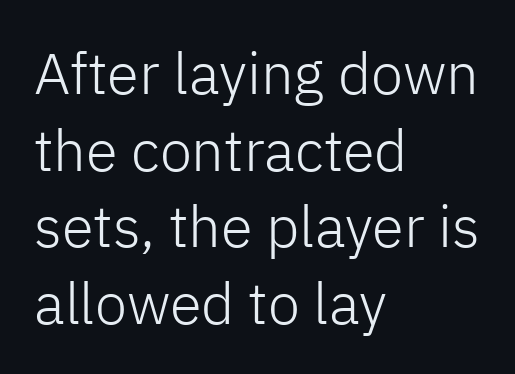
Serif or sans? Sans — the stroke terminals are bare. Ascenders rise straight up at ninety degrees. Standard letterfit; no display-style spreading of the glyphs. This sample has the flowing, uneven cadence of proportional lettering. The strip under each line holds only bare page. Layout note: lines flush left.
